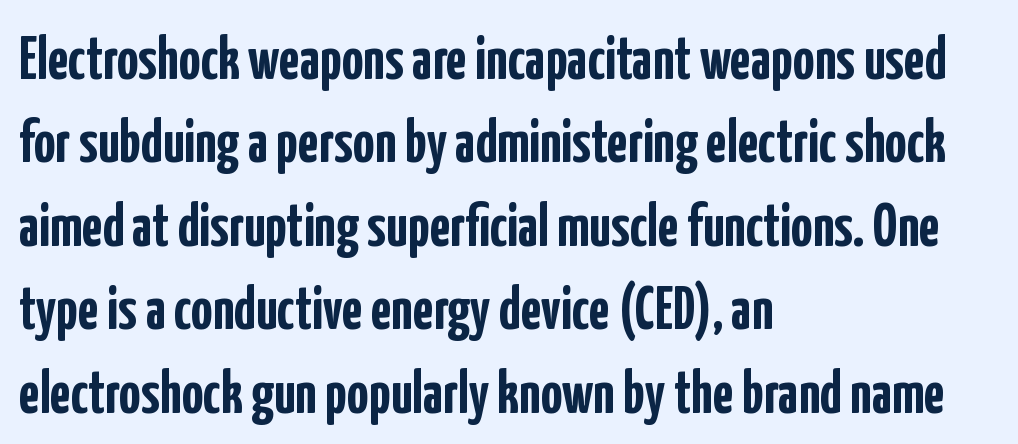
Descender tails drop into unmarked territory. Stroke thickness is high; the sample reads as a true bold. The glyphs in this specimen are sans serif. Character widths vary here, with narrow letters taking less room than wide ones. The line-height multiplier appears to be the usual default. Italic: no, the glyphs are upright roman.
